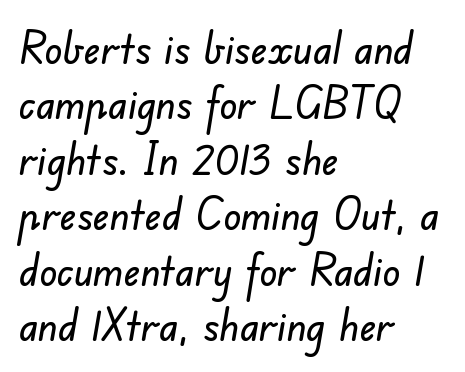
The image shows 44 px sans-serif type; set left-aligned, normal line spacing (1.26x), normal letter spacing, not underlined; low stroke contrast and a small x-height.
